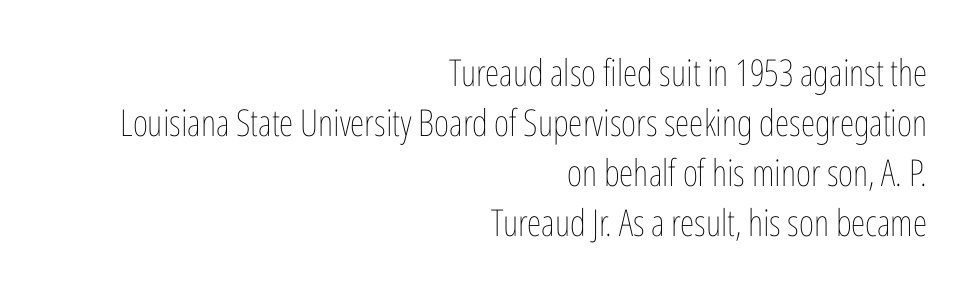
In terms of leading, this rendering sits right in the middle. Nope, not italic — everything's standing straight. Note the varied advance widths — an 'i' is clearly narrower than an 'm'. Underline: absent.
